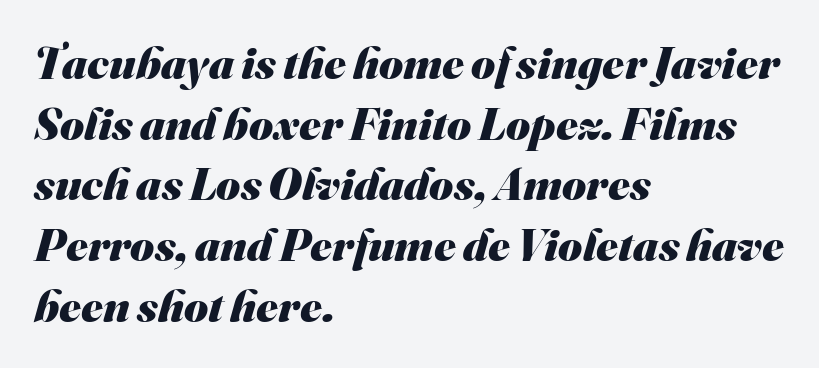
{"serif": "no", "bold": "yes", "weight": "heavy", "width": "normal", "stroke_contrast": "medium", "x_height": "small", "monospaced": "no", "underline": "no", "align": "left", "line_spacing": "normal", "line_spacing_ratio": 1.32, "letter_spacing": "normal", "letter_spacing_em": 0.0, "glyph_px": 46}
